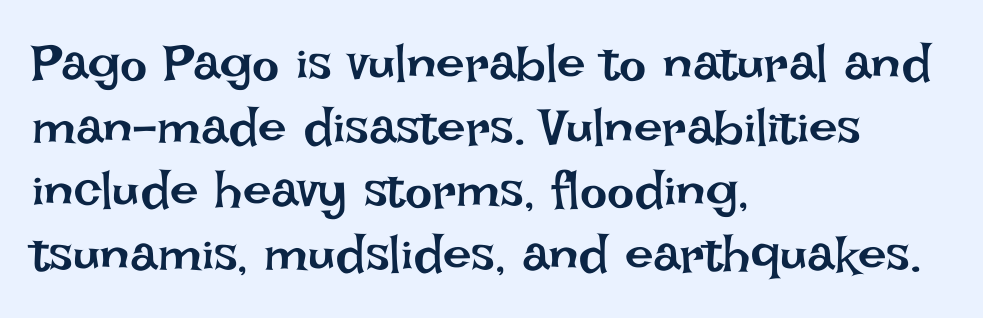
{"italic": "no", "bold": "no", "weight": "regular", "width": "normal", "stroke_contrast": "low", "x_height": "large", "monospaced": "no", "underline": "no", "align": "left", "line_spacing": "normal", "line_spacing_ratio": 1.25, "letter_spacing": "normal", "letter_spacing_em": 0.0, "glyph_px": 51}
